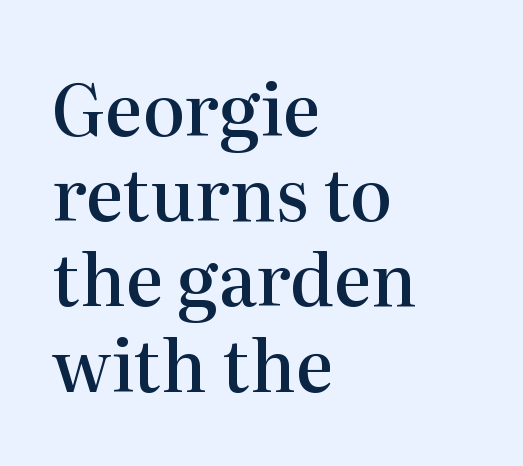
Varying glyph widths throughout — classic text-font behaviour. Glance below the letters and you will spot only blank space. Summary of weight: moderately heavy, a semibold. Is there any slant? The stems are plumb. Which margin do the lines hug? The left one — the right edge is uneven.
